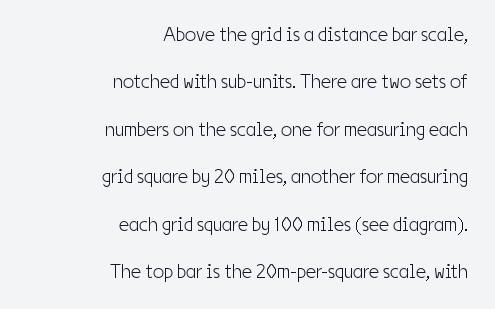
The image shows 20 px text type, upright; set right-aligned, loose line spacing (2.37x), normal letter spacing, not underlined.
